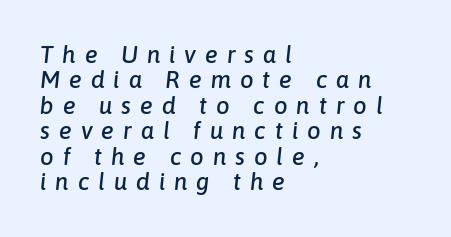
The image shows 24 px text type, italic (leaning right); set left-aligned, tight line spacing (1.06x), unusually wide letter spacing (+0.37 em), not underlined.
